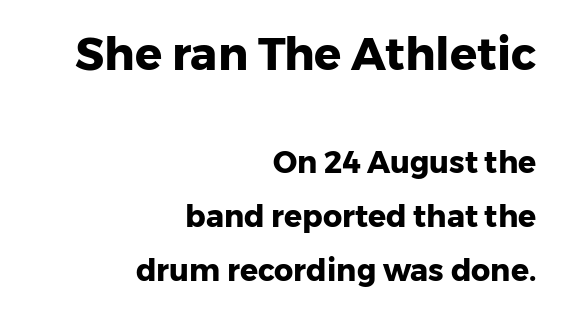
{"serif": "no", "italic": "no", "bold": "yes", "weight": "heavy", "width": "normal", "stroke_contrast": "low", "x_height": "medium", "monospaced": "no", "underline": "no", "align": "right", "line_spacing_ratio": 1.8, "letter_spacing": "normal", "letter_spacing_em": 0.0, "larger_block": "first", "size_ratio": 1.5, "glyph_px": 45}
